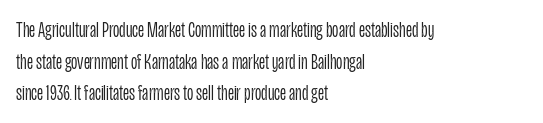
Q: Is the text bold? A: No.
Q: Is the text italic (slanted)? A: No, it is upright.
Q: Is the text underlined? A: No.
Q: How is the paragraph aligned? A: Left-aligned.
Q: Is the spacing between letters normal or unusually wide? A: Normal.
Q: Is the spacing between lines tight, normal or loose? A: Normal.
